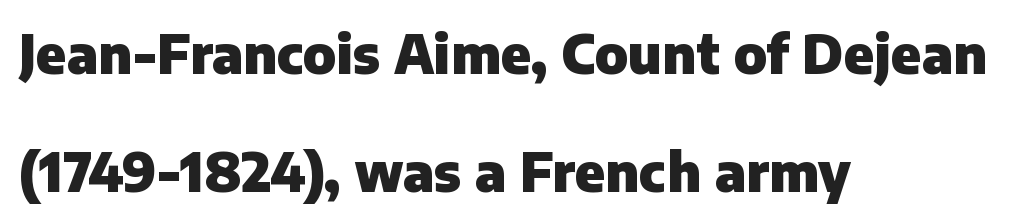
The space between consecutive lines is lavish. Unmarked baselines from the first word to the last. The horizontal fit of the characters is conventional and even. These lines carry a lot of weight — the face is fully bold. The lines are quadded left. These lines are rendered in a variable-pitch font.
